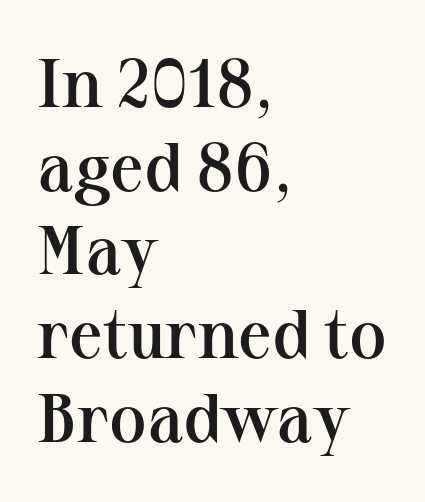
{"serif": "yes", "italic": "no", "bold": "semi", "weight": "semibold", "width": "normal", "stroke_contrast": "medium", "x_height": "medium", "monospaced": "no", "underline": "no", "align": "left", "line_spacing_ratio": 1.23, "letter_spacing": "normal", "letter_spacing_em": 0.0, "glyph_px": 68}
